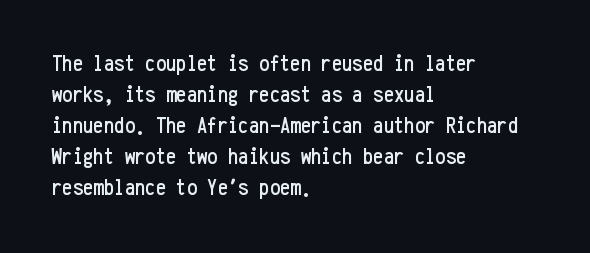
The image shows 23 px text type, upright; set left-aligned, normal line spacing (1.35x), normal letter spacing, not underlined.
